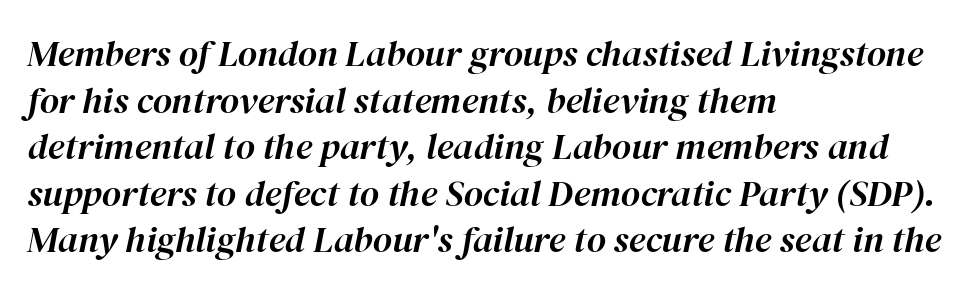
Q: Is the text italic (slanted)? A: Yes, it leans right by about 12 degrees.
Q: Is the text underlined? A: No.
Q: How is the paragraph aligned? A: Left-aligned.
Q: Is the spacing between letters normal or unusually wide? A: Normal.
Q: Is the spacing between lines tight, normal or loose? A: Normal.
Q: Width (condensed, normal, or wide)? A: Normal.
Q: Stroke contrast? A: High.
Q: x-height? A: Medium.
Q: Monospaced? A: No.
